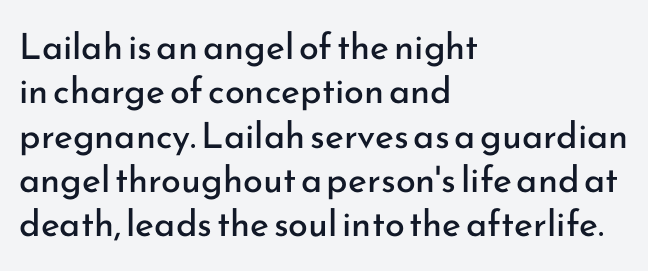
The font's upright variant was chosen for this text. Each row of text sits above clean, open space. The rag falls on the right side of this text block. Is this a sans? Yes — the strokes have no serifs.
